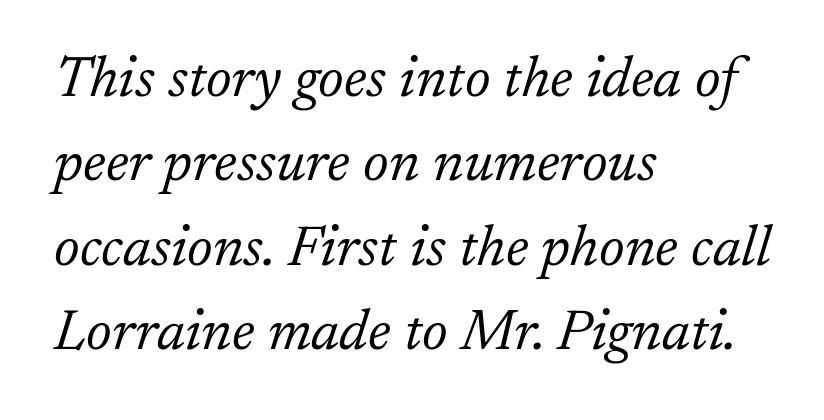
{"serif": "yes", "italic": "yes", "lean": "right", "slant_degrees": 17, "bold": "no", "weight": "light", "width": "normal", "stroke_contrast": "low", "x_height": "medium", "monospaced": "no", "underline": "no", "align": "left", "line_spacing": "normal", "line_spacing_ratio": 1.48, "letter_spacing": "normal", "letter_spacing_em": 0.0, "glyph_px": 57}
